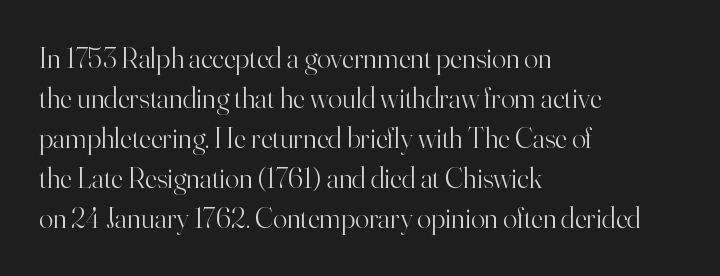
{"serif": "yes", "italic": "no", "bold": "no", "weight": "light", "width": "normal", "stroke_contrast": "high", "x_height": "small", "monospaced": "no", "underline": "no", "align": "left", "line_spacing": "normal", "line_spacing_ratio": 1.38, "letter_spacing": "normal", "letter_spacing_em": 0.0, "glyph_px": 29}
